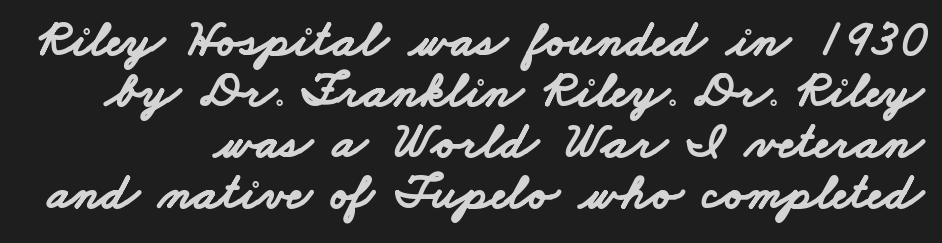
The image shows 51 px bold, wide sans-serif type; set tight line spacing (1.0x), normal letter spacing, not underlined; low stroke contrast and a small x-height.
